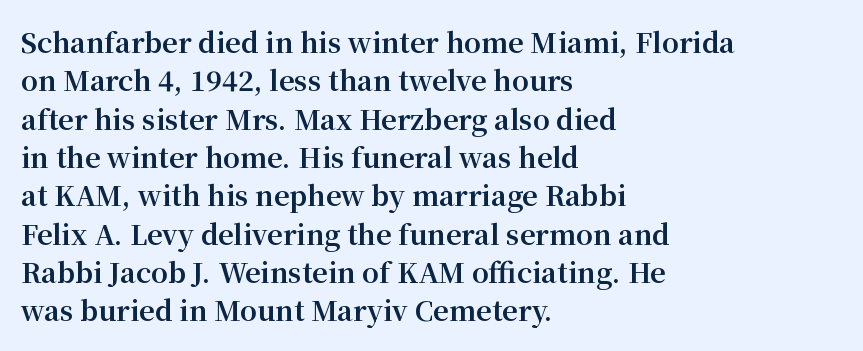
Glyph-to-glyph distance matches everyday printed text. Notice how thick the strokes are: this is what a full bold looks like. A normal amount of white space separates one row of letters from the next. Only glyphs here, with clear space below each row. Vertical strokes here are truly vertical.
